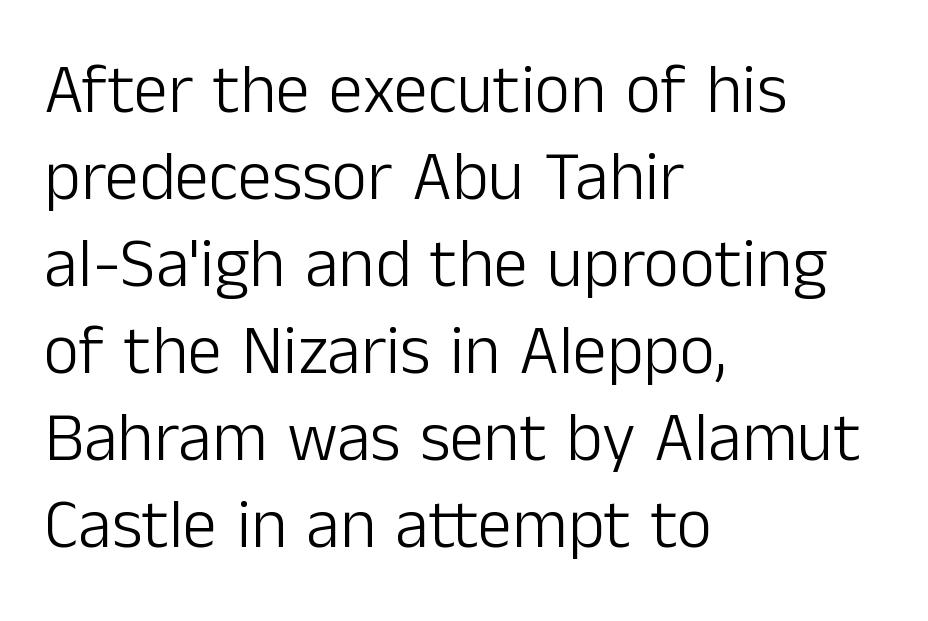
The image shows 69 px light sans-serif type, upright; set left-aligned, normal line spacing (1.26x), normal letter spacing, not underlined; low stroke contrast and a medium x-height.
